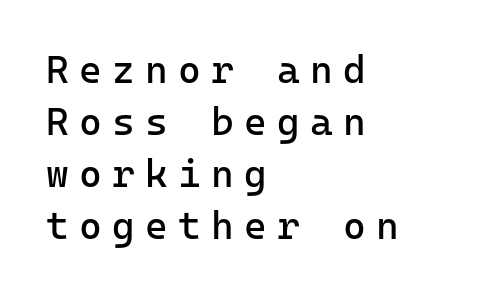
Is this a fixed-width face? Yes — each glyph sits in an identical cell. The rows are spaced the way most documents space them. Does the copy run flush right? No — it runs flush left. The letters look calm and open, with moderate or lighter stems.
